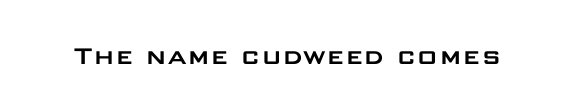
The image shows 29 px wide sans-serif type, upright; set normal letter spacing, not underlined; low stroke contrast and a large x-height.
